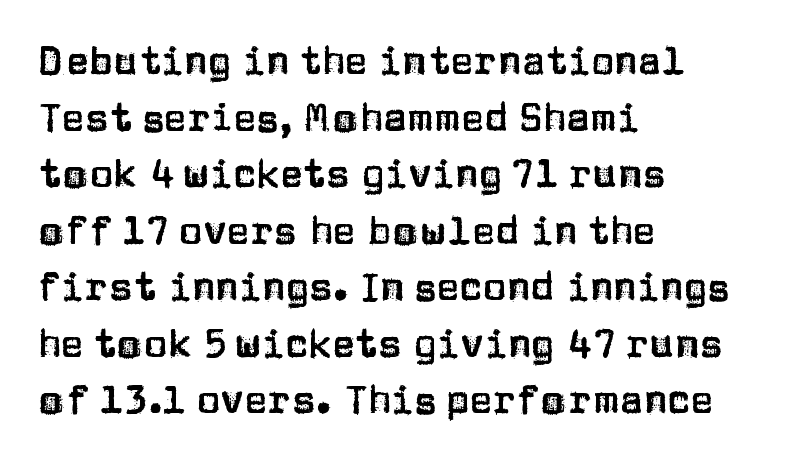
The letters sit at their default tracking, neither squeezed nor spread. Characters remain perfectly vertical along every line. The passage shown is not underscored anywhere. Visually the block forms a straight wall on the left and a jagged coastline on the right.
